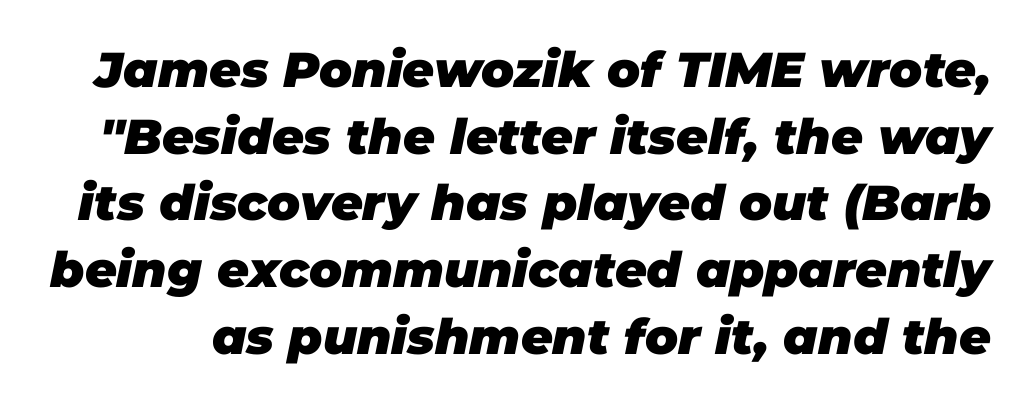
Quick note: italic. How heavy is the stroke? Heavy — this is a bold. The foot of each line stays bare and open. Proportional: the letters do not fall into vertical columns. Regular leading.
